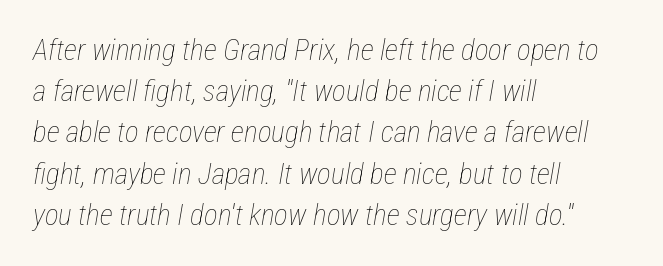
The image shows 29 px thin, condensed type, italic (leaning right); set left-aligned, normal line spacing (1.42x), normal letter spacing, not underlined; low stroke contrast and a medium x-height.
